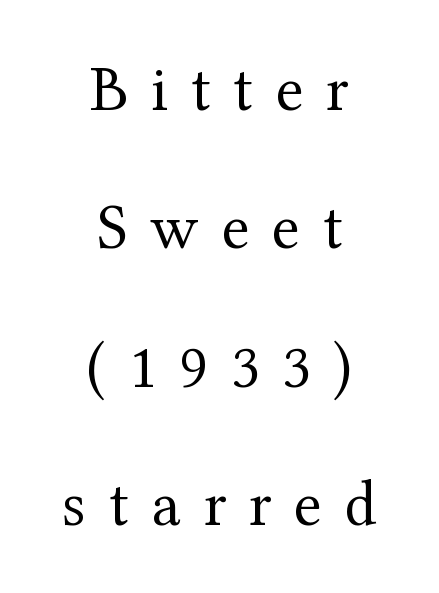
Q: Is the text bold? A: No.
Q: Is the text italic (slanted)? A: No, it is upright.
Q: Is the typeface a serif or a sans-serif typeface? A: Serif.
Q: Is the text underlined? A: No.
Q: How is the paragraph aligned? A: Centered.
Q: Is the spacing between letters normal or unusually wide? A: Unusually wide.
Q: Is the spacing between lines tight, normal or loose? A: Loose.
Q: Width (condensed, normal, or wide)? A: Normal.
Q: Stroke contrast? A: Medium.
Q: x-height? A: Medium.
Q: Monospaced? A: No.
